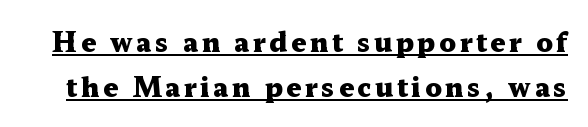
Q: Is the text bold? A: Yes.
Q: Is the text italic (slanted)? A: No, it is upright.
Q: Is the text underlined? A: Yes.
